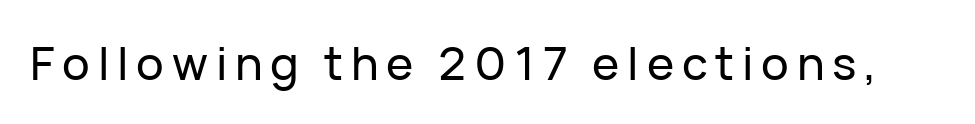
Q: Is the text italic (slanted)? A: No, it is upright.
Q: Is the typeface a serif or a sans-serif typeface? A: Sans-serif.
Q: Is the text underlined? A: No.
Q: Width (condensed, normal, or wide)? A: Normal.
Q: Stroke contrast? A: Low.
Q: x-height? A: Medium.
Q: Monospaced? A: No.
